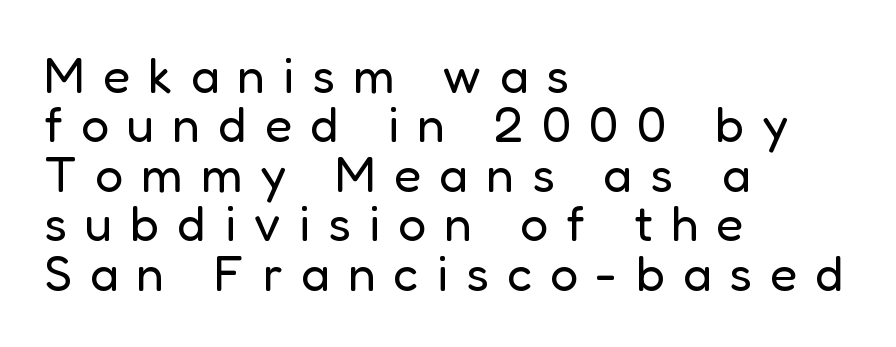
The image shows 50 px regular-weight sans-serif type, upright; set left-aligned, tight line spacing (0.99x), unusually wide letter spacing (+0.36 em), not underlined; low stroke contrast and a medium x-height.
